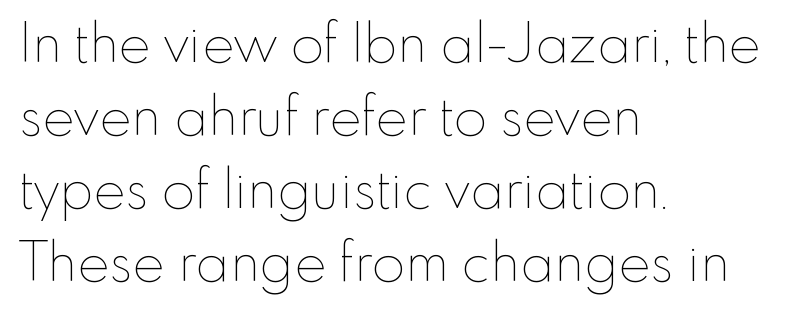
Q: Is the text bold? A: No.
Q: Is the text italic (slanted)? A: No, it is upright.
Q: Is the text underlined? A: No.
Q: How is the paragraph aligned? A: Left-aligned.
Q: Is the spacing between letters normal or unusually wide? A: Normal.
Q: Is the spacing between lines tight, normal or loose? A: Normal.
Q: Width (condensed, normal, or wide)? A: Normal.
Q: Stroke contrast? A: Low.
Q: x-height? A: Small.
Q: Monospaced? A: No.
